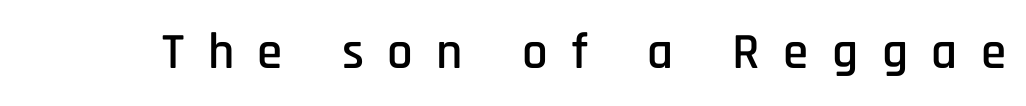
{"serif": "no", "italic": "no", "width": "condensed", "stroke_contrast": "low", "x_height": "large", "monospaced": "no", "underline": "no", "letter_spacing": "wide", "letter_spacing_em": 0.46, "glyph_px": 51}
